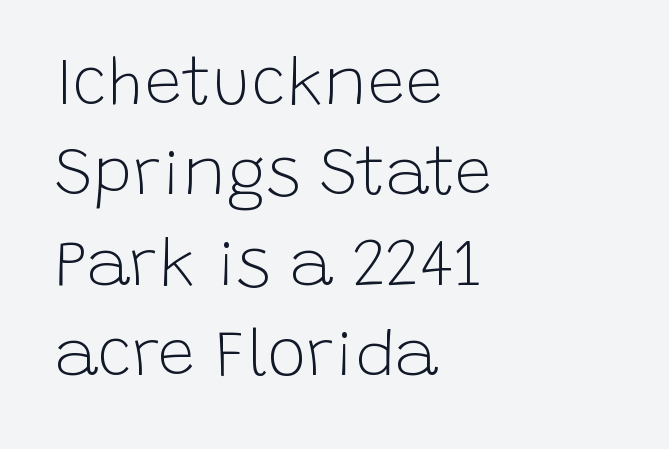
Q: Is the text bold? A: No.
Q: Is the text italic (slanted)? A: No, it is upright.
Q: Is the typeface a serif or a sans-serif typeface? A: Sans-serif.
Q: Is the text underlined? A: No.
Q: How is the paragraph aligned? A: Left-aligned.
Q: Is the spacing between letters normal or unusually wide? A: Normal.
Q: Is the spacing between lines tight, normal or loose? A: Normal.
Q: Width (condensed, normal, or wide)? A: Normal.
Q: Stroke contrast? A: Low.
Q: x-height? A: Large.
Q: Monospaced? A: No.
